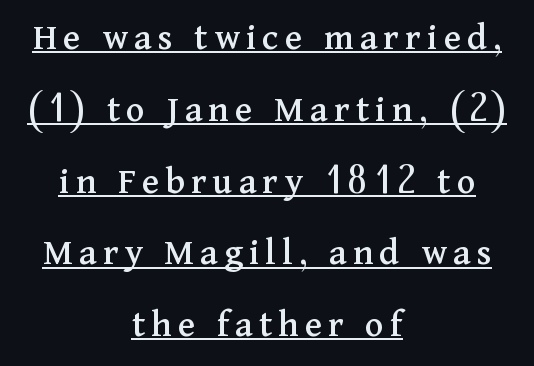
{"serif": "yes", "italic": "no", "width": "normal", "stroke_contrast": "medium", "x_height": "medium", "monospaced": "no", "underline": "yes", "align": "center", "line_spacing_ratio": 1.84, "glyph_px": 39}
